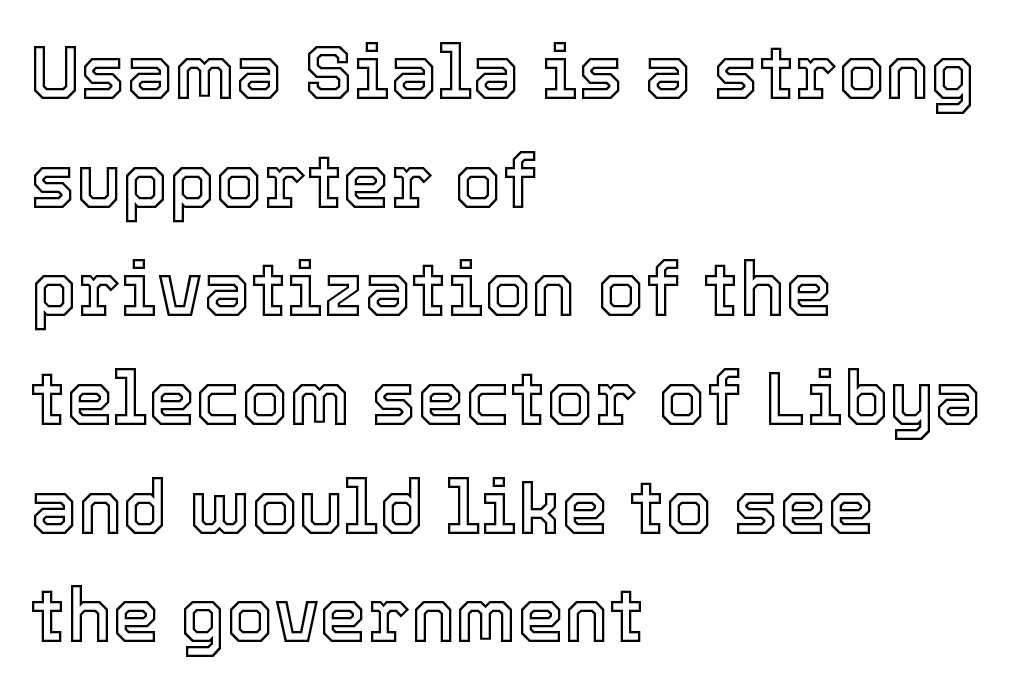
{"italic": "no", "width": "normal", "x_height": "medium", "monospaced": "no", "underline": "no", "align": "left", "line_spacing": "normal", "line_spacing_ratio": 1.43, "letter_spacing": "normal", "letter_spacing_em": 0.0, "glyph_px": 76}
